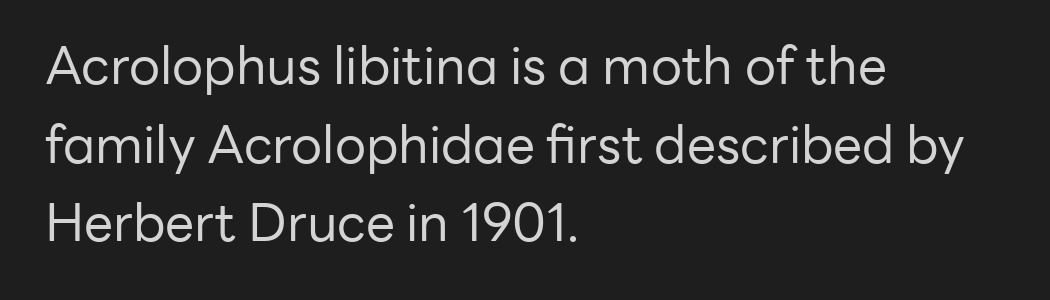
Q: Is the text bold? A: No.
Q: Is the text italic (slanted)? A: No, it is upright.
Q: Is the typeface a serif or a sans-serif typeface? A: Sans-serif.
Q: Is the text underlined? A: No.
Q: How is the paragraph aligned? A: Left-aligned.
Q: Is the spacing between letters normal or unusually wide? A: Normal.
Q: Is the spacing between lines tight, normal or loose? A: Normal.
Q: Width (condensed, normal, or wide)? A: Normal.
Q: Stroke contrast? A: Low.
Q: x-height? A: Medium.
Q: Monospaced? A: No.
